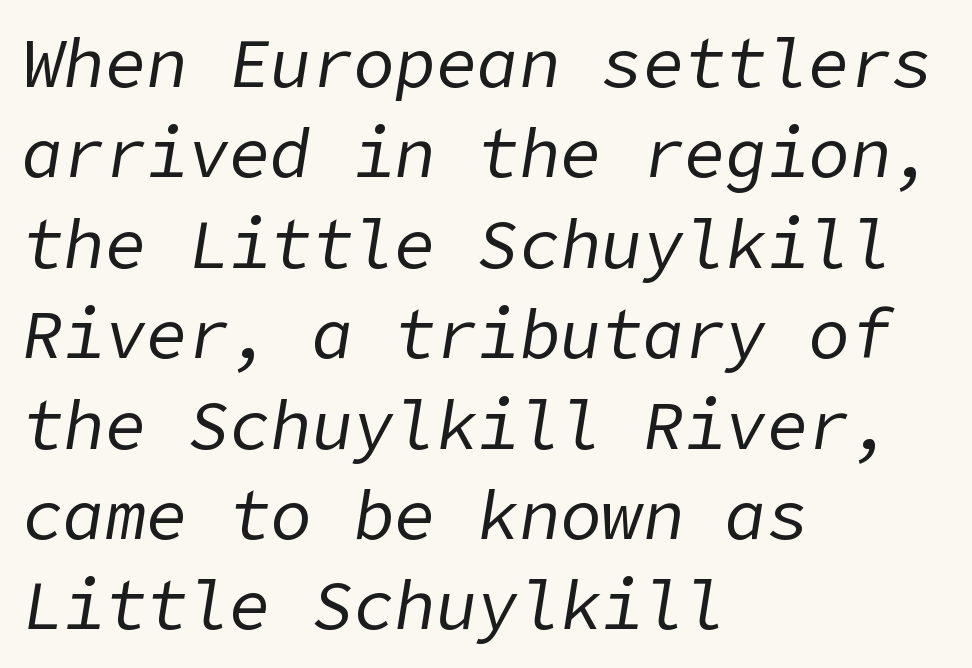
Q: Is the text bold? A: No.
Q: Is the text italic (slanted)? A: Yes, it leans right by about 9 degrees.
Q: Is the text underlined? A: No.
Q: How is the paragraph aligned? A: Left-aligned.
Q: Is the spacing between letters normal or unusually wide? A: Normal.
Q: Is the spacing between lines tight, normal or loose? A: Normal.
Q: Width (condensed, normal, or wide)? A: Normal.
Q: Stroke contrast? A: Low.
Q: x-height? A: Medium.
